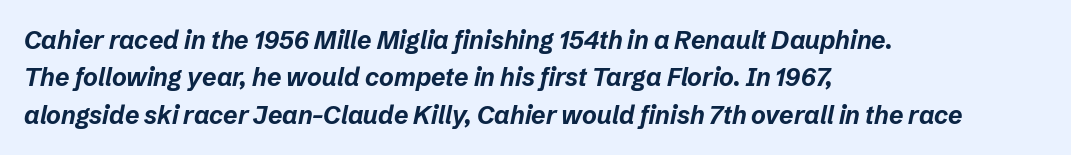
Horizontal alignment here is leftward, the default for most running prose. Clear beneath every line of the passage. The face used here has a pronounced slope to its letters. Characters follow at the spacing the type designer built in. The designer left line spacing at the default.
